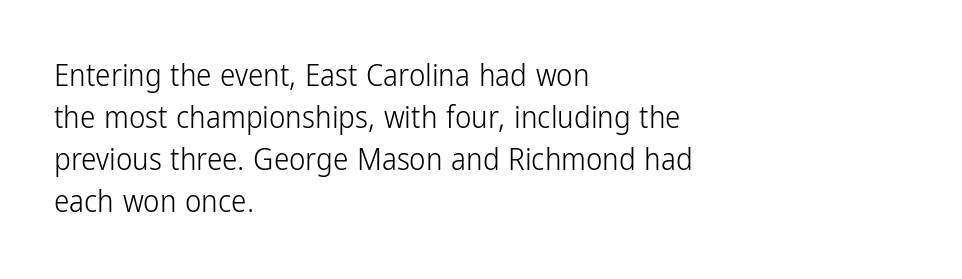
Stem width sits at or under what a default text font uses. The line-height multiplier appears to be the usual default. Proportional: the letters do not fall into vertical columns. The rendering shows plain stroke endings on the letterforms — a sans-serif design.
